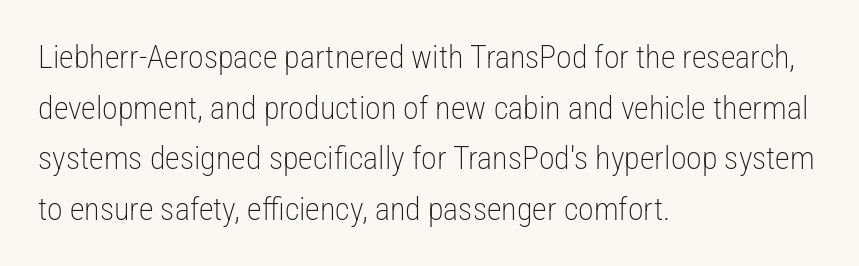
The image shows 32 px light, condensed sans-serif type, upright; set left-aligned, normal line spacing (1.58x), normal letter spacing, not underlined; low stroke contrast and a medium x-height.
